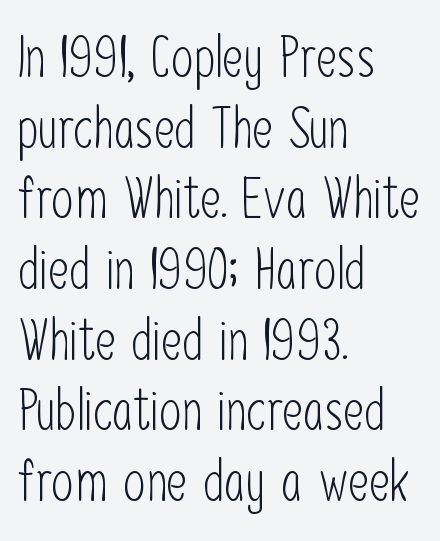
The foot of each line stays bare and open. Every character sits straight up, as roman type does. The passage shown is typed in a proportional face where columns would drift. Honestly, the letter spacing is just normal — you wouldn't notice it. Each stroke keeps to a modest, everyday thickness or less.
